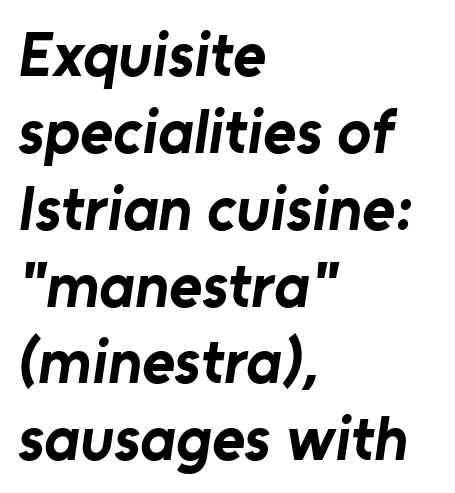
{"serif": "no", "bold": "yes", "weight": "bold", "width": "normal", "stroke_contrast": "low", "x_height": "medium", "monospaced": "no", "underline": "no", "align": "left", "line_spacing_ratio": 1.22, "letter_spacing": "normal", "letter_spacing_em": 0.0, "glyph_px": 63}
